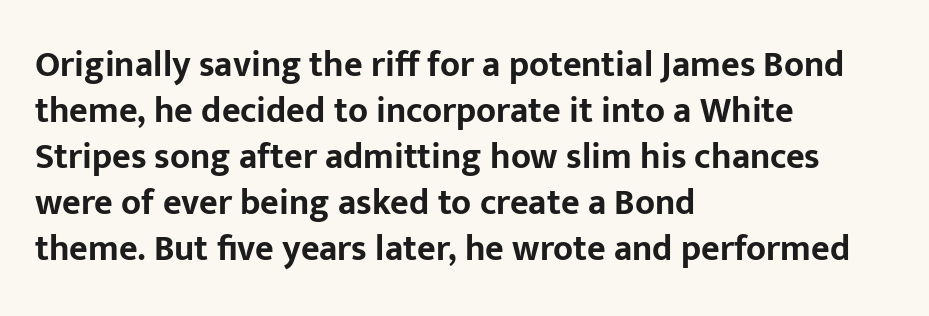
Q: Is the text bold? A: Yes.
Q: Is the text italic (slanted)? A: No, it is upright.
Q: Is the typeface a serif or a sans-serif typeface? A: Sans-serif.
Q: Is the text underlined? A: No.
Q: How is the paragraph aligned? A: Left-aligned.
Q: Is the spacing between letters normal or unusually wide? A: Normal.
Q: Is the spacing between lines tight, normal or loose? A: Normal.
Q: Width (condensed, normal, or wide)? A: Normal.
Q: Stroke contrast? A: Low.
Q: x-height? A: Medium.
Q: Monospaced? A: No.
